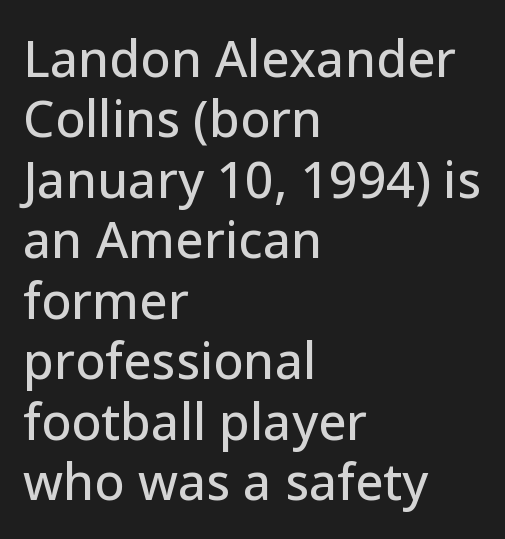
Q: Is the text italic (slanted)? A: No, it is upright.
Q: Is the typeface a serif or a sans-serif typeface? A: Sans-serif.
Q: Is the text underlined? A: No.
Q: How is the paragraph aligned? A: Left-aligned.
Q: Is the spacing between letters normal or unusually wide? A: Normal.
Q: Width (condensed, normal, or wide)? A: Normal.
Q: Stroke contrast? A: Low.
Q: x-height? A: Medium.
Q: Monospaced? A: No.
